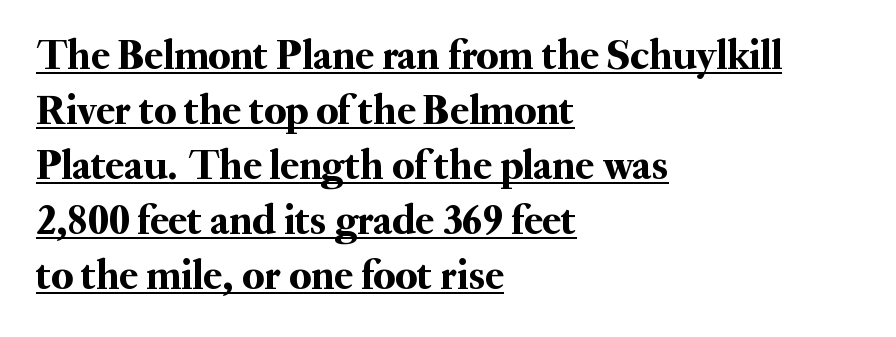
The image shows 43 px serif type, upright; set left-aligned, normal line spacing (1.28x), normal letter spacing, underlined; medium stroke contrast and a small x-height.
